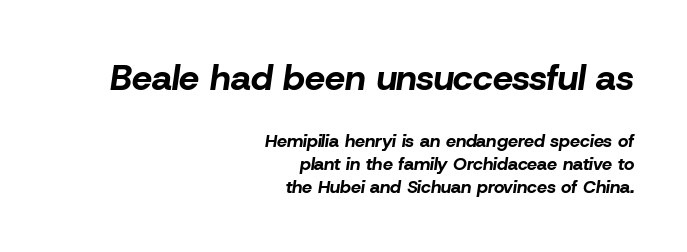
{"italic": "yes", "lean": "right", "slant_degrees": 8, "bold": "yes", "weight": "bold", "width": "normal", "stroke_contrast": "low", "x_height": "medium", "monospaced": "no", "underline": "no", "align": "right", "line_spacing": "normal", "line_spacing_ratio": 1.28, "letter_spacing": "normal", "letter_spacing_em": 0.0, "larger_block": "first", "size_ratio": 2.0, "glyph_px": 36}
